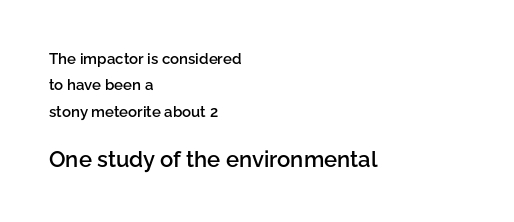
{"italic": "no", "bold": "semi", "underline": "no", "align": "left", "line_spacing_ratio": 1.76, "letter_spacing": "normal", "letter_spacing_em": 0.0, "larger_block": "second", "size_ratio": 1.47, "glyph_px": 22}
